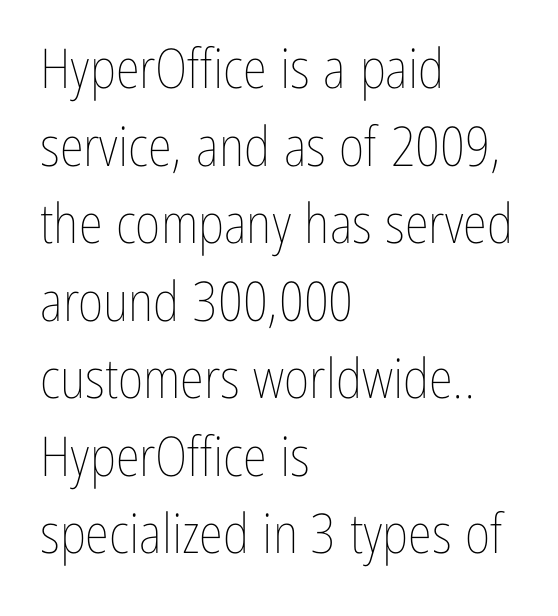
A classic flush-left, rag-right setting is used for this passage. The strokes are not fattened; the text isn't bold. Has an underline been added? It has not. Think of a printed novel: that variable character pitch is what you see here. The leading is moderate, giving the passage an even texture. The tracking reads as untouched default to a designer's eye.
